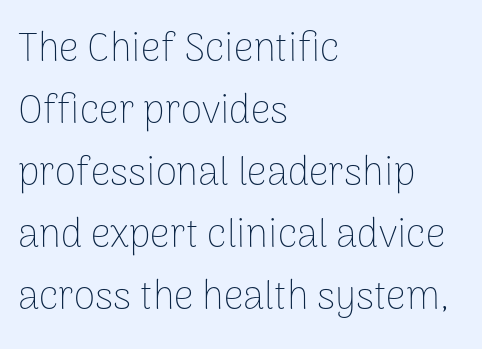
Examine the stroke ends and you'll find no serifs. Quick note: not italic, upright. Observe the ordinary spacing: letters are neighbours, not strangers. Note the varied advance widths — an 'i' is clearly narrower than an 'm'. Compared with a typical body face, this is equally light or lighter still. These lines sit exactly where default settings would place them.
